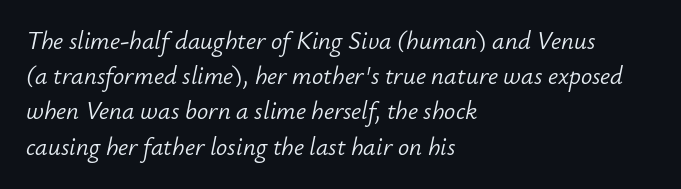
Q: Is the text bold? A: No.
Q: Is the text italic (slanted)? A: Yes, it leans right by about 12 degrees.
Q: Is the text underlined? A: No.
Q: How is the paragraph aligned? A: Left-aligned.
Q: Is the spacing between letters normal or unusually wide? A: Normal.
Q: Is the spacing between lines tight, normal or loose? A: Normal.
